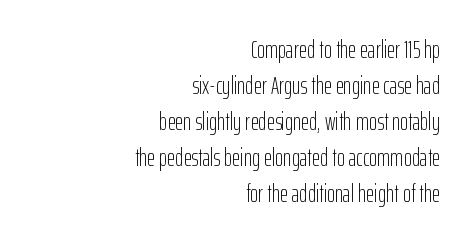
Is this a heavy cut? Hardly; it is regular or lighter. A bare baseline throughout the passage. You could call the tracking neutral — neither tight nor loose. Interline gaps are of average width in this sample. Posture: straight, roman, zero tilt.
